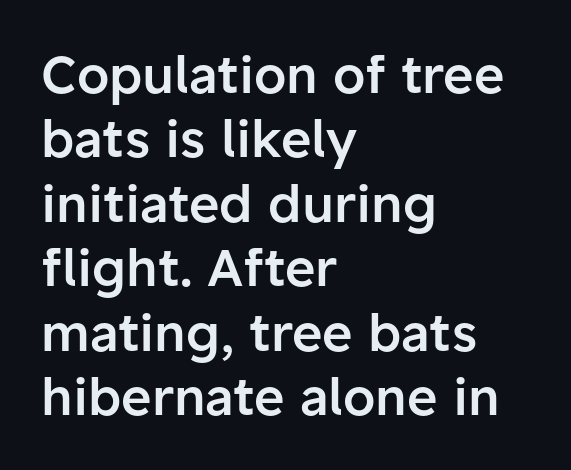
{"serif": "no", "italic": "no", "bold": "semi", "weight": "semibold", "width": "normal", "stroke_contrast": "low", "x_height": "medium", "monospaced": "no", "underline": "no", "align": "left", "line_spacing_ratio": 1.24, "letter_spacing": "normal", "letter_spacing_em": 0.0, "glyph_px": 52}
